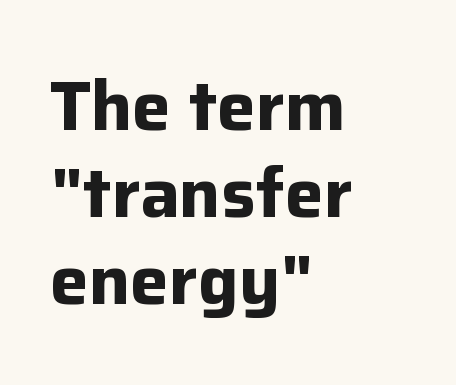
The foot of each line stays bare and open. This sample has the flowing, uneven cadence of proportional lettering. The face used here has the dense, thick strokes of a bold. This is roman type, the default non-slanted kind.
